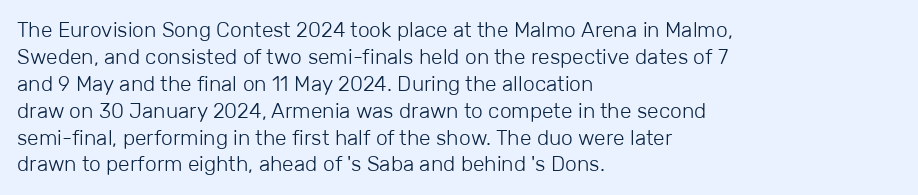
The image shows 21 px text type, upright; set left-aligned, normal line spacing (1.28x), normal letter spacing, not underlined.
